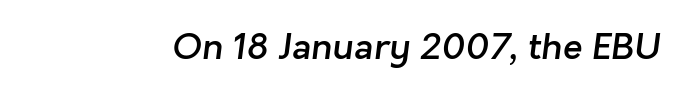
Q: Is the text bold? A: Semi-bold.
Q: Is the typeface a serif or a sans-serif typeface? A: Sans-serif.
Q: Is the text underlined? A: No.
Q: Is the spacing between letters normal or unusually wide? A: Normal.
Q: Width (condensed, normal, or wide)? A: Normal.
Q: Stroke contrast? A: Low.
Q: x-height? A: Medium.
Q: Monospaced? A: No.
